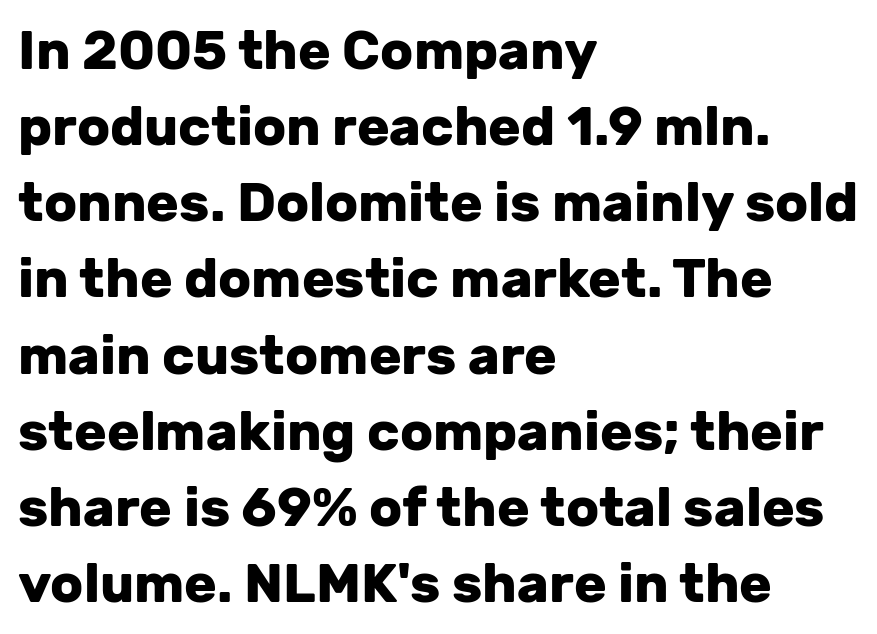
The image shows 54 px heavy sans-serif type, upright; set left-aligned, normal line spacing (1.41x), normal letter spacing, not underlined; low stroke contrast and a medium x-height.
